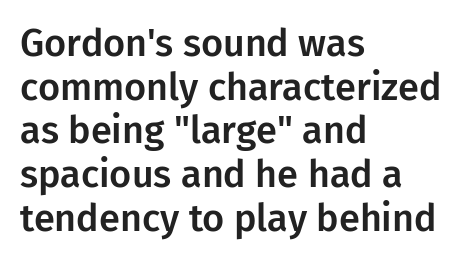
Proportional: the letters do not fall into vertical columns. These lines huddle together more closely than default settings would place them. A roman cut, with each character standing at attention. The letters carry no serifs — their stems end cleanly without finishing strokes. Quick note: underline off.
